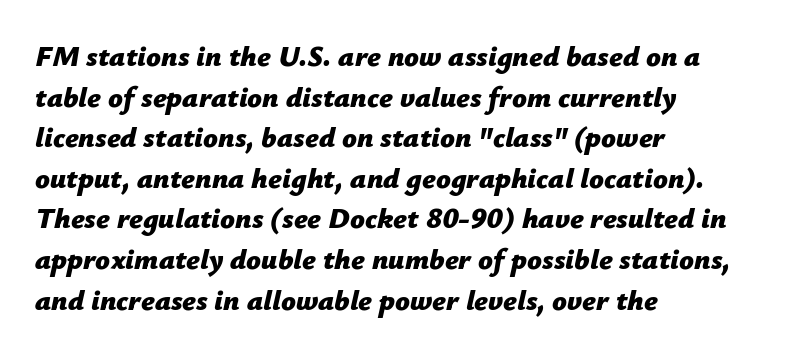
The image shows 29 px bold type, italic (leaning right); set left-aligned, normal line spacing (1.4x), normal letter spacing, not underlined; low stroke contrast and a medium x-height.
